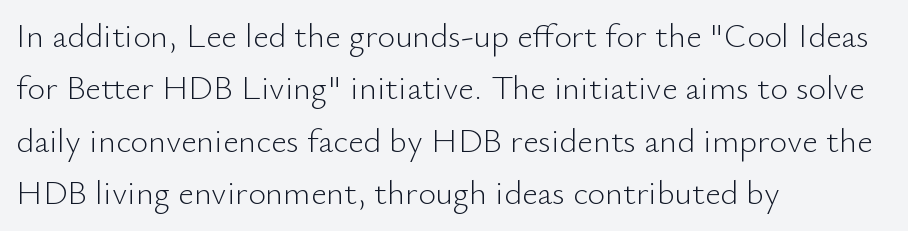
{"serif": "no", "italic": "no", "bold": "no", "weight": "light", "width": "normal", "stroke_contrast": "low", "x_height": "small", "monospaced": "no", "underline": "no", "align": "left", "line_spacing": "normal", "line_spacing_ratio": 1.54, "letter_spacing": "normal", "letter_spacing_em": 0.0, "glyph_px": 34}
